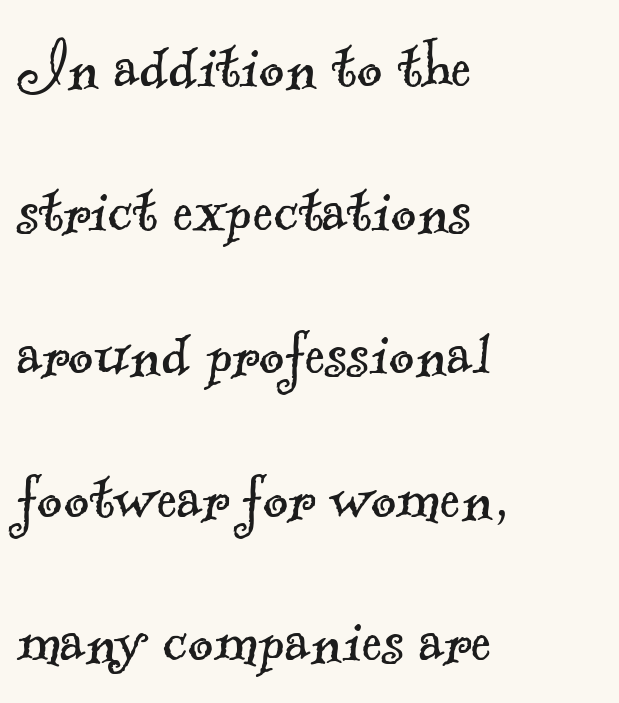
Q: Is the text bold? A: No.
Q: Is the typeface a serif or a sans-serif typeface? A: Serif.
Q: Is the text underlined? A: No.
Q: How is the paragraph aligned? A: Left-aligned.
Q: Is the spacing between letters normal or unusually wide? A: Normal.
Q: Width (condensed, normal, or wide)? A: Normal.
Q: x-height? A: Small.
Q: Monospaced? A: No.
